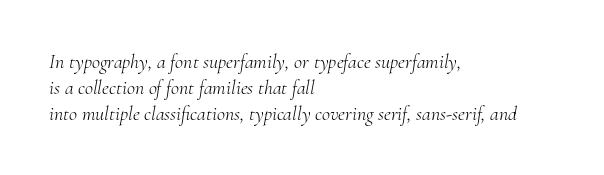
{"italic": "yes", "lean": "right", "slant_degrees": 10, "bold": "no", "underline": "no", "align": "left", "line_spacing": "normal", "line_spacing_ratio": 1.29, "letter_spacing": "normal", "letter_spacing_em": 0.0, "glyph_px": 20}
